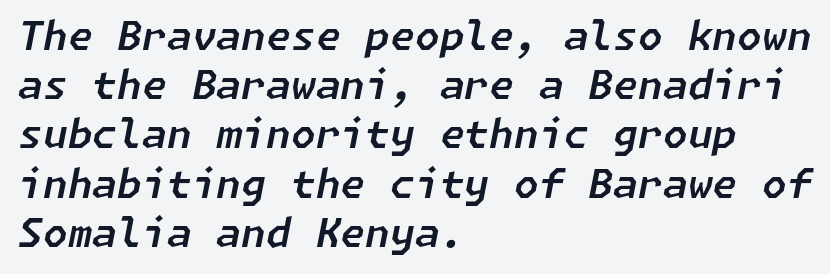
The image shows 40 px text type, italic (leaning right); set left-aligned, line spacing 1.23x, normal letter spacing, not underlined; low stroke contrast and a medium x-height.
